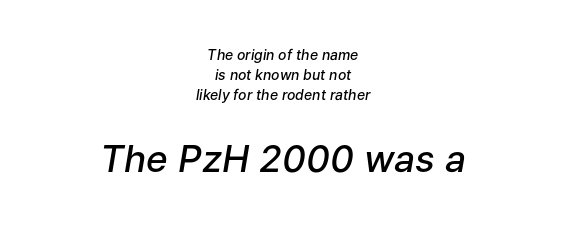
Q: Is the text bold? A: Semi-bold.
Q: Is the text italic (slanted)? A: Yes, it leans right by about 9 degrees.
Q: Is the text underlined? A: No.
Q: How is the paragraph aligned? A: Centered.
Q: Is the spacing between letters normal or unusually wide? A: Normal.
Q: Is the spacing between lines tight, normal or loose? A: Normal.
Q: Which block of text is set in a larger size, the first (top) or the second (bottom)? A: The second (bottom) one.
Q: Width (condensed, normal, or wide)? A: Normal.
Q: Stroke contrast? A: Low.
Q: x-height? A: Medium.
Q: Monospaced? A: No.
